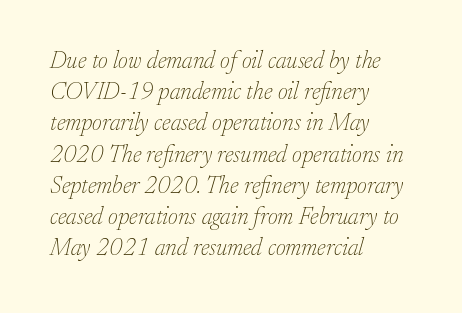
Which margin do the lines hug? The left one — the right edge is uneven. The lines sit at an ordinary, default distance from one another. Emphasis-style slanted type is in use. The letterforms sit shoulder to shoulder at normal distance. A quiet, ordinary-to-light weight characterises the typeface.
